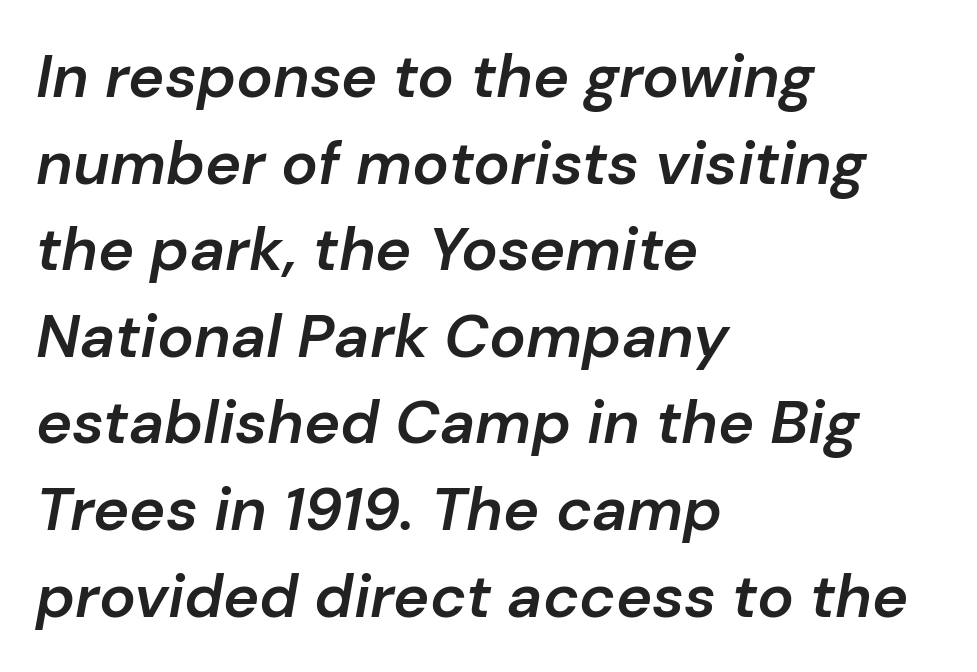
The image shows 61 px semibold type, italic (leaning right); set left-aligned, normal line spacing (1.42x), normal letter spacing, not underlined; low stroke contrast and a medium x-height.
